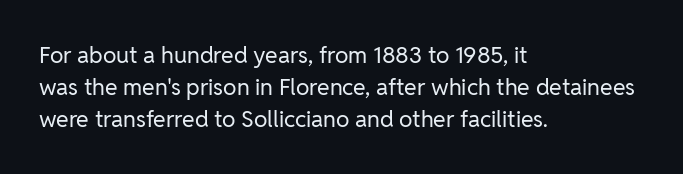
Q: Is the text bold? A: No.
Q: Is the text italic (slanted)? A: No, it is upright.
Q: Is the text underlined? A: No.
Q: How is the paragraph aligned? A: Left-aligned.
Q: Is the spacing between letters normal or unusually wide? A: Normal.
Q: Is the spacing between lines tight, normal or loose? A: Normal.
